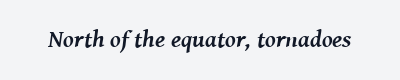
These lines keep a tight, regular rhythm from letter to letter. A bare baseline throughout the passage. Style check: oblique. Strong, thick strokes mark this as bold type.
